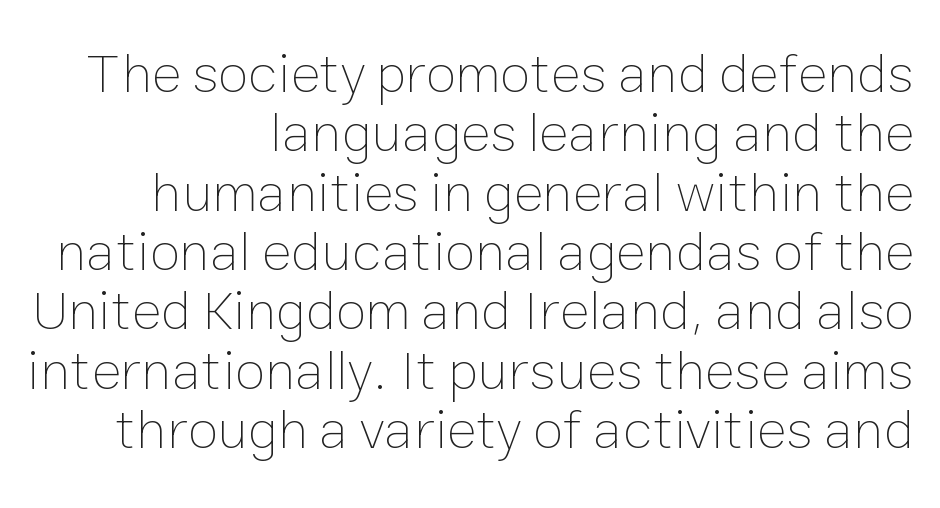
The image shows 56 px thin type, upright; set right-aligned, tight line spacing (1.06x), normal letter spacing, not underlined; low stroke contrast and a medium x-height.
